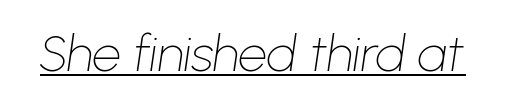
The rendering applies a slant to the glyphs. The font is comparable to plain body text, perhaps lighter. Inter-character spacing is left at the font's built-in metrics. Spacing verdict: proportional, widths tailored to each character. A typographer would call this underscored text.
